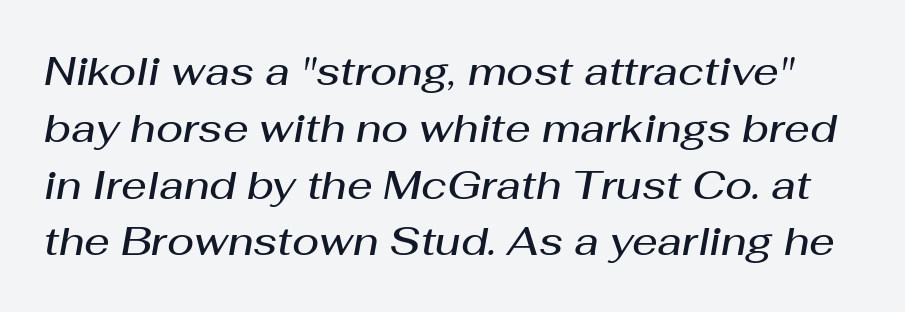
A typesetter would call this leading conventional body-copy spacing. A fair bit of extra ink — the face is semibold, not bold. Do the characters align in a grid? No, the font is proportional. This sample uses plain, unmodified letter spacing. Rule under the text: the space is simply empty. The specimen reads as italic at a glance.
